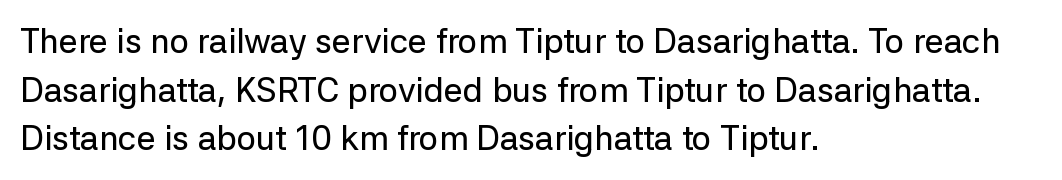
The image shows 34 px sans-serif type, upright; set left-aligned, normal line spacing (1.43x), normal letter spacing, not underlined; low stroke contrast and a medium x-height.
